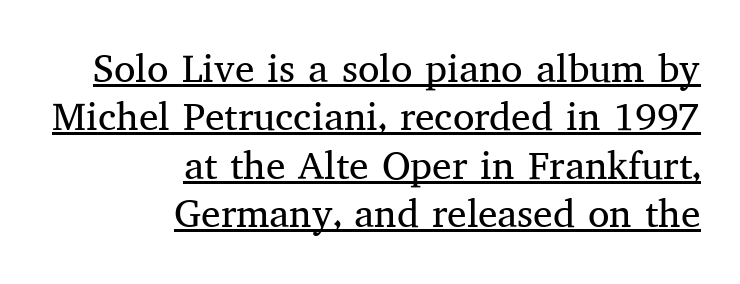
The line texture is even and compact thanks to regular tracking. Upright lettering throughout. This is not heavy type; no bold has been used. The rendering uses the underline text-decoration. Are there feet on the stems? There are — it's a serif. Looks like regular typesetting: each glyph gets only the width it needs.
